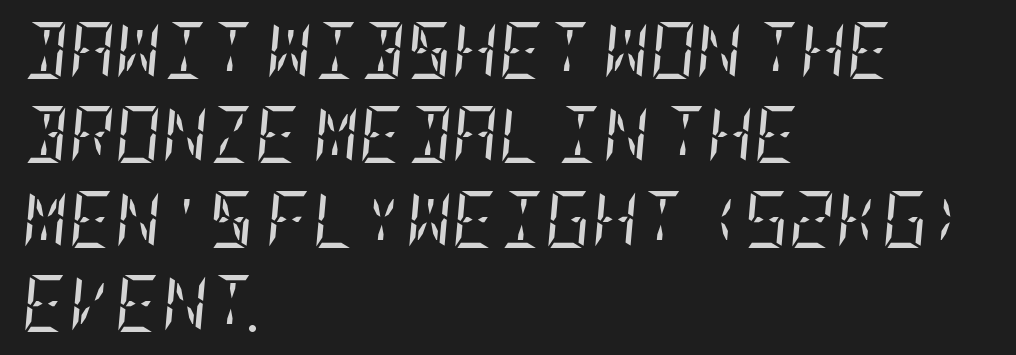
The typeface has the unassuming heft of standard copy or less. This sample uses a serif face. You can tell it's italic because the verticals aren't actually vertical. The words here are not underlined. The line-height multiplier appears to be the usual default. Nobody touched the tracking dial on this one.
